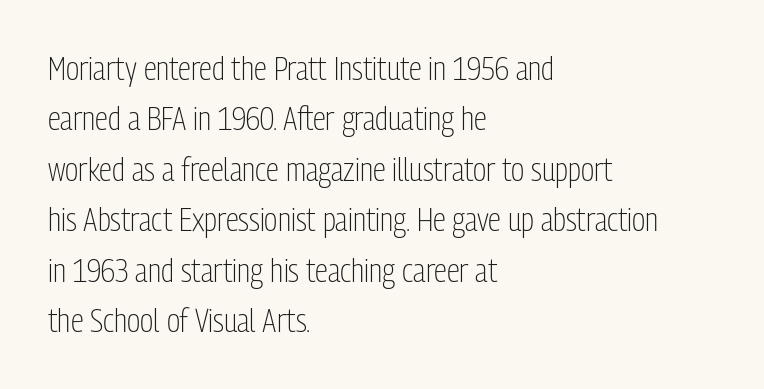
{"serif": "no", "italic": "no", "bold": "no", "weight": "light", "width": "condensed", "stroke_contrast": "low", "x_height": "medium", "monospaced": "no", "underline": "no", "align": "left", "line_spacing": "normal", "line_spacing_ratio": 1.53, "letter_spacing": "normal", "letter_spacing_em": 0.0, "glyph_px": 33}
